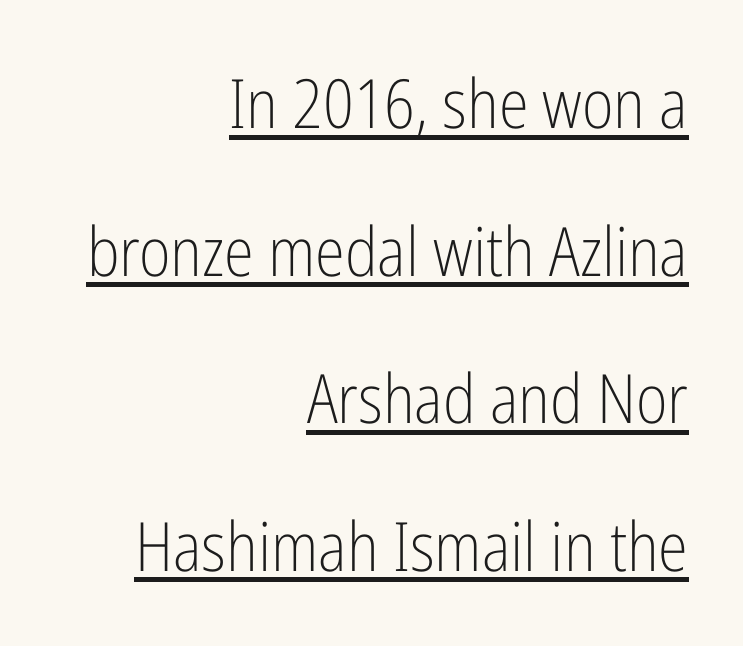
The image shows 68 px light, condensed sans-serif type, upright; set right-aligned, loose line spacing (2.17x), normal letter spacing, underlined; low stroke contrast and a medium x-height.
